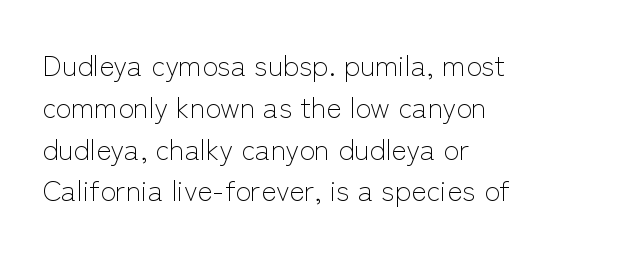
Tall strokes in this sample are plumb rather than angled. No feet cap the strokes, marking this as sans-serif type. Glance below the letters and you will spot only blank space. Every row of glyphs begins at an identical x-position on the left. The face used here is proportionally spaced, like ordinary book or web type. The letters sit at their default tracking, neither squeezed nor spread.
